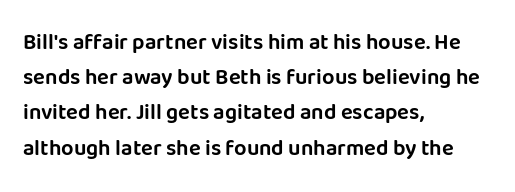
{"italic": "no", "underline": "no", "align": "left", "line_spacing": "normal", "line_spacing_ratio": 1.6, "letter_spacing": "normal", "letter_spacing_em": 0.0, "glyph_px": 22}
